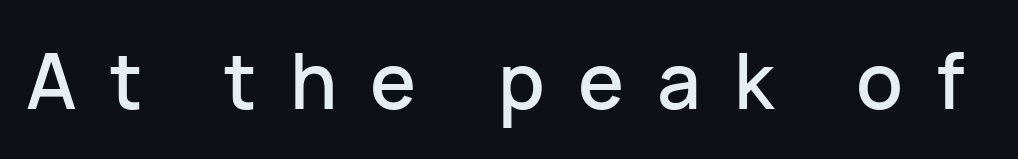
The image shows 77 px sans-serif type, upright; set unusually wide letter spacing (+0.43 em), not underlined; low stroke contrast and a medium x-height.
